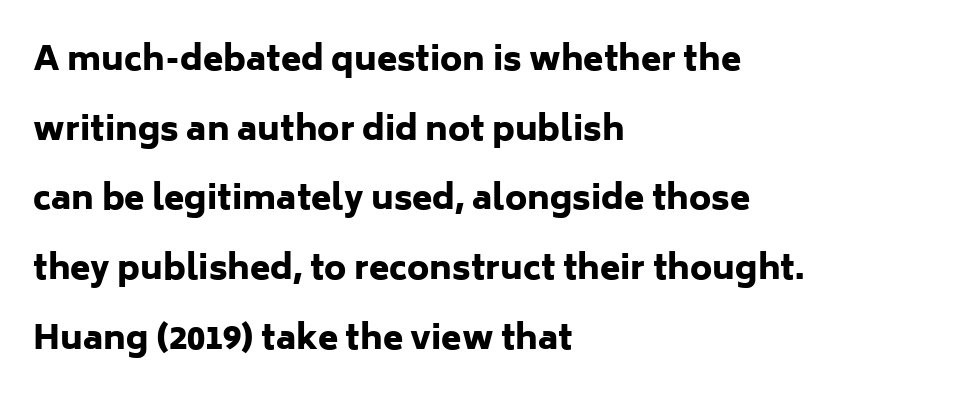
Varying glyph widths throughout — classic text-font behaviour. Is there any slant? The stems are plumb. Each new line begins a long way beneath the previous one. Chunky letters — that's bold for sure.
